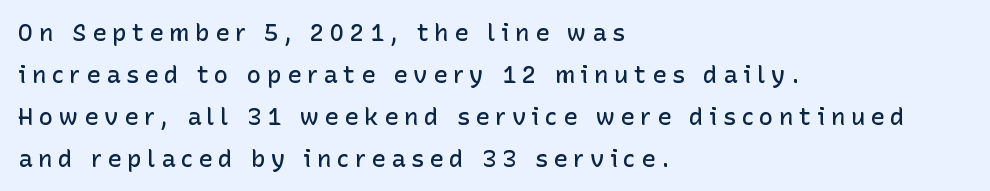
Does extra space separate the letters? Yes, quite a lot of it. These lines are set flush left with a ragged right edge. The words here are not underlined. Every stem runs plumb, perpendicular to the baseline. A fair bit of extra ink — the face is semibold, not bold.
